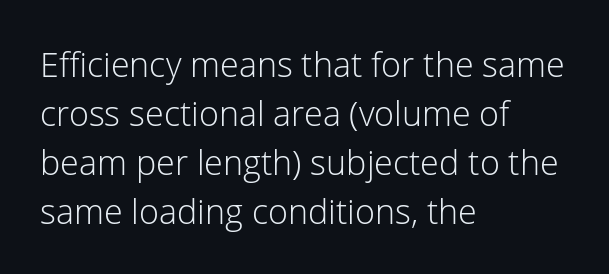
Each letter keeps its own natural width here, so spacing adapts to shape. Has an underline been added? It has not. Nothing unusual about the tracking: characters are spaced as the font intends. Designer's note — italics off, roman on.
